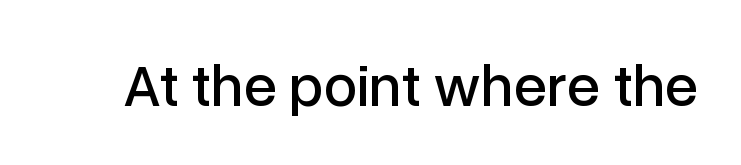
The image shows 60 px sans-serif type, upright; set normal letter spacing, not underlined; low stroke contrast and a medium x-height.
